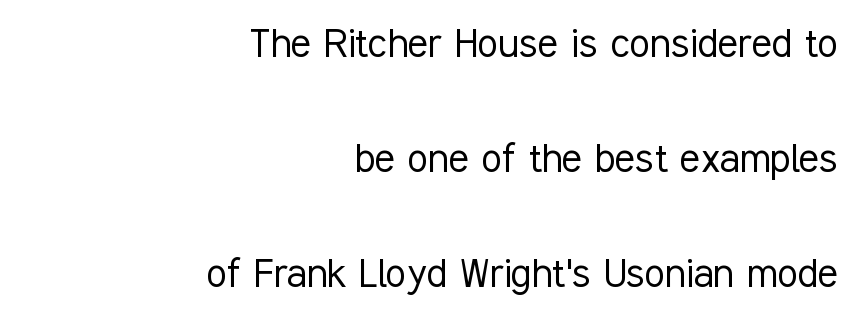
Q: Is the text bold? A: No.
Q: Is the text italic (slanted)? A: No, it is upright.
Q: Is the typeface a serif or a sans-serif typeface? A: Sans-serif.
Q: Is the text underlined? A: No.
Q: How is the paragraph aligned? A: Right-aligned.
Q: Is the spacing between letters normal or unusually wide? A: Normal.
Q: Is the spacing between lines tight, normal or loose? A: Loose.
Q: Width (condensed, normal, or wide)? A: Condensed.
Q: Stroke contrast? A: Low.
Q: x-height? A: Medium.
Q: Monospaced? A: No.
